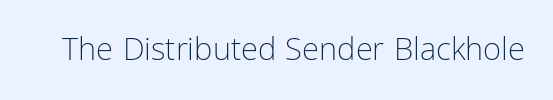
Q: Is the text bold? A: No.
Q: Is the text italic (slanted)? A: No, it is upright.
Q: Is the typeface a serif or a sans-serif typeface? A: Sans-serif.
Q: Is the text underlined? A: No.
Q: Is the spacing between letters normal or unusually wide? A: Normal.
Q: Width (condensed, normal, or wide)? A: Condensed.
Q: Stroke contrast? A: Low.
Q: x-height? A: Medium.
Q: Monospaced? A: No.
